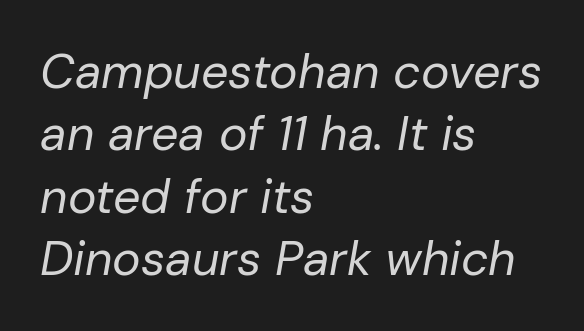
The image shows 48 px regular-weight type, italic (leaning right); set left-aligned, normal line spacing (1.3x), normal letter spacing, not underlined; low stroke contrast and a medium x-height.
